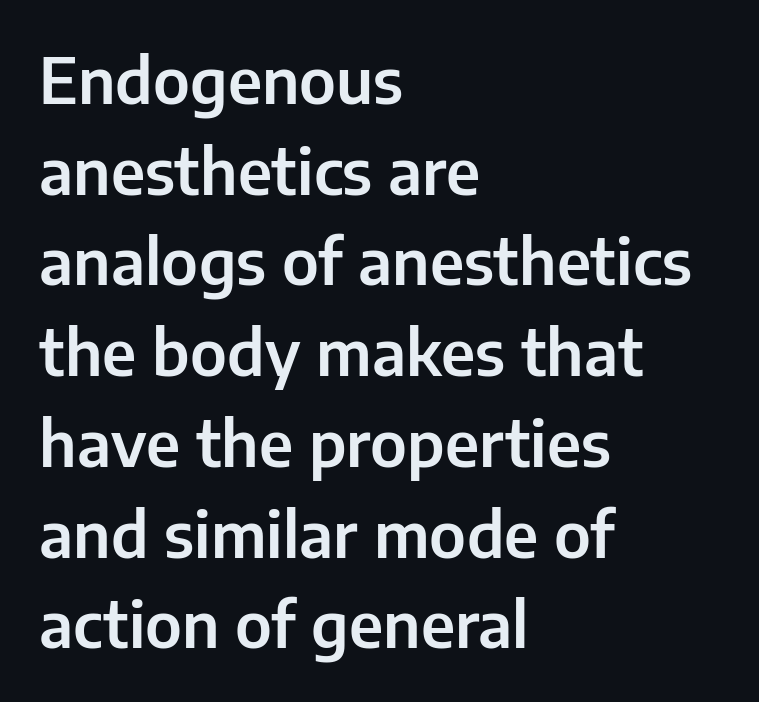
Q: Is the text italic (slanted)? A: No, it is upright.
Q: Is the typeface a serif or a sans-serif typeface? A: Sans-serif.
Q: Is the text underlined? A: No.
Q: How is the paragraph aligned? A: Left-aligned.
Q: Is the spacing between letters normal or unusually wide? A: Normal.
Q: Is the spacing between lines tight, normal or loose? A: Normal.
Q: Width (condensed, normal, or wide)? A: Normal.
Q: Stroke contrast? A: Low.
Q: x-height? A: Medium.
Q: Monospaced? A: No.
